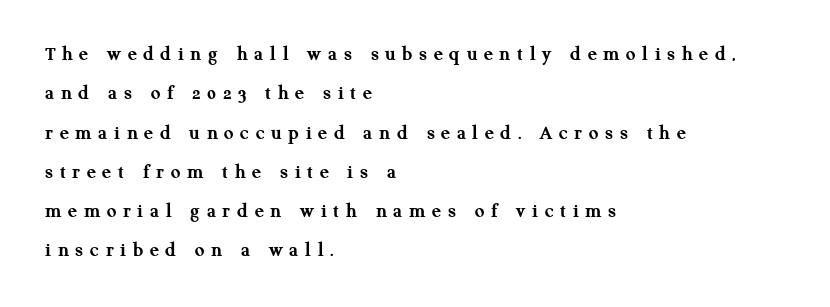
Q: Is the text bold? A: Yes.
Q: Is the text italic (slanted)? A: No, it is upright.
Q: Is the text underlined? A: No.
Q: How is the paragraph aligned? A: Left-aligned.
Q: Is the spacing between letters normal or unusually wide? A: Unusually wide.
